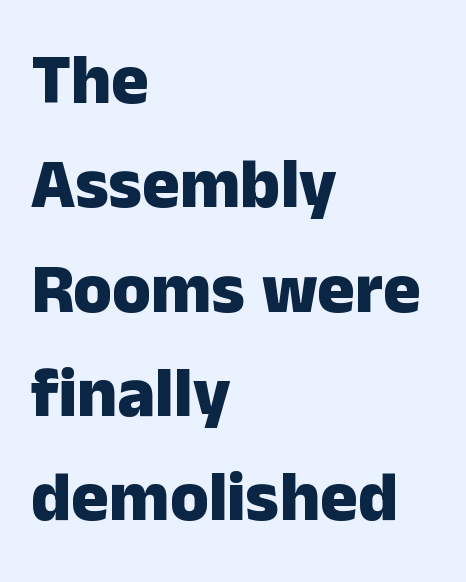
Q: Is the text bold? A: Yes.
Q: Is the text italic (slanted)? A: No, it is upright.
Q: Is the typeface a serif or a sans-serif typeface? A: Sans-serif.
Q: Is the text underlined? A: No.
Q: How is the paragraph aligned? A: Left-aligned.
Q: Is the spacing between letters normal or unusually wide? A: Normal.
Q: Is the spacing between lines tight, normal or loose? A: Normal.
Q: Width (condensed, normal, or wide)? A: Normal.
Q: Stroke contrast? A: Low.
Q: x-height? A: Medium.
Q: Monospaced? A: No.
